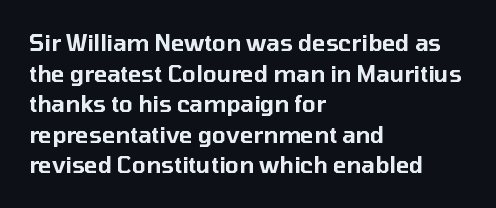
Q: Is the text italic (slanted)? A: No, it is upright.
Q: Is the text underlined? A: No.
Q: How is the paragraph aligned? A: Left-aligned.
Q: Is the spacing between letters normal or unusually wide? A: Normal.
Q: Is the spacing between lines tight, normal or loose? A: Normal.
